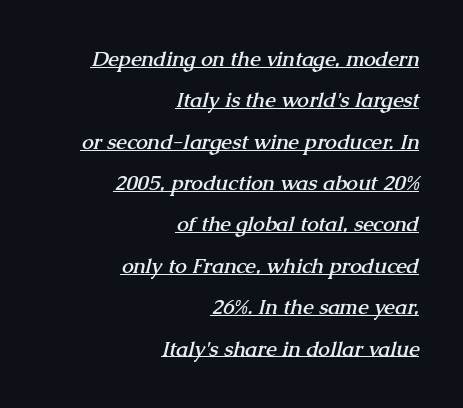
Observe the ordinary spacing: letters are neighbours, not strangers. Baseline-to-baseline distance is far greater than the letter height. This sample is right-justified, so line beginnings fall wherever the words allow. This is underlined copy, the kind a proofreader might mark for attention. The characters look thick and weighty, a clear bold.
